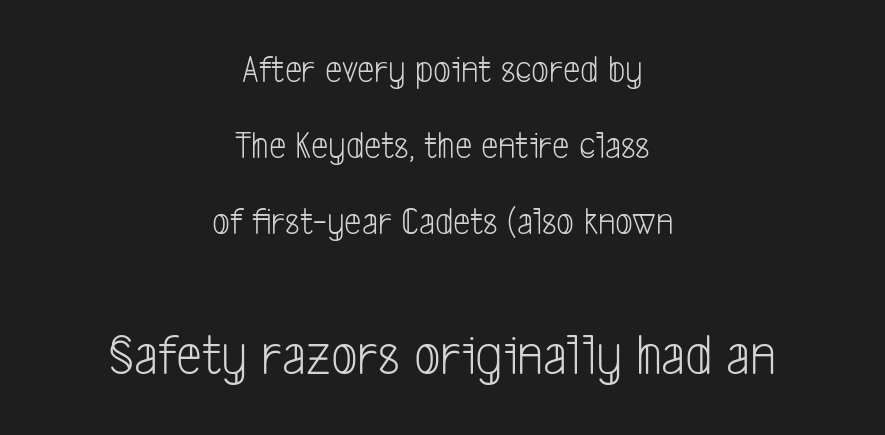
{"serif": "no", "bold": "no", "weight": "light", "width": "condensed", "stroke_contrast": "low", "x_height": "medium", "monospaced": "no", "underline": "no", "align": "center", "line_spacing": "loose", "line_spacing_ratio": 1.95, "letter_spacing": "normal", "letter_spacing_em": 0.0, "larger_block": "second", "size_ratio": 1.49, "glyph_px": 58}
